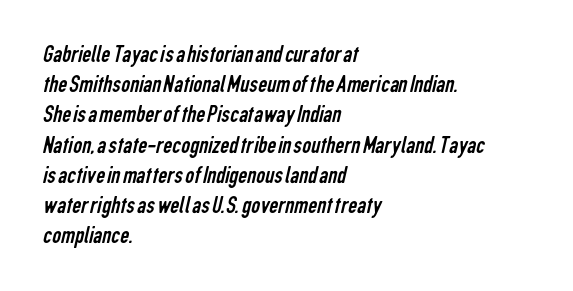
Q: Is the text bold? A: No.
Q: Is the text underlined? A: No.
Q: How is the paragraph aligned? A: Left-aligned.
Q: Is the spacing between letters normal or unusually wide? A: Normal.
